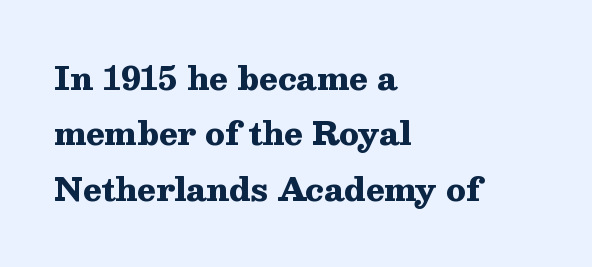
Q: Is the text bold? A: Yes.
Q: Is the text italic (slanted)? A: No, it is upright.
Q: Is the typeface a serif or a sans-serif typeface? A: Serif.
Q: Is the text underlined? A: No.
Q: How is the paragraph aligned? A: Left-aligned.
Q: Is the spacing between letters normal or unusually wide? A: Normal.
Q: Width (condensed, normal, or wide)? A: Wide.
Q: Stroke contrast? A: Medium.
Q: x-height? A: Medium.
Q: Monospaced? A: No.
